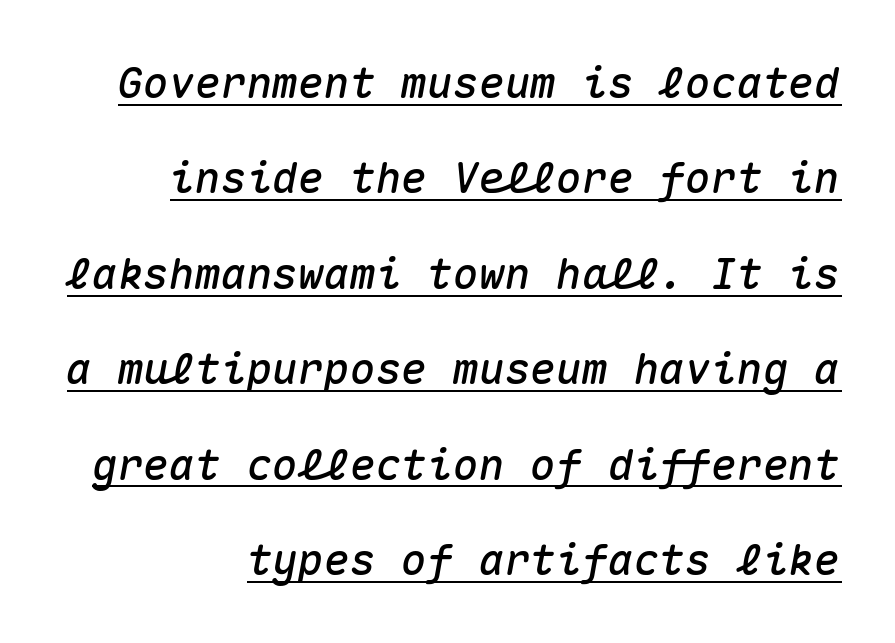
{"italic": "yes", "lean": "right", "slant_degrees": 10, "width": "normal", "stroke_contrast": "medium", "x_height": "medium", "monospaced": "yes", "underline": "yes", "align": "right", "line_spacing": "loose", "line_spacing_ratio": 2.22, "letter_spacing": "normal", "letter_spacing_em": 0.0, "glyph_px": 43}
